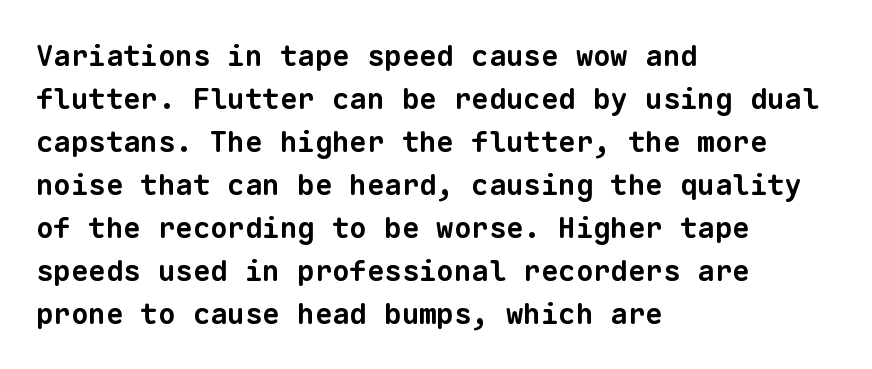
The image shows 29 px bold sans-serif type, monospaced; set left-aligned, normal line spacing (1.48x), normal letter spacing, not underlined; low stroke contrast and a medium x-height.
